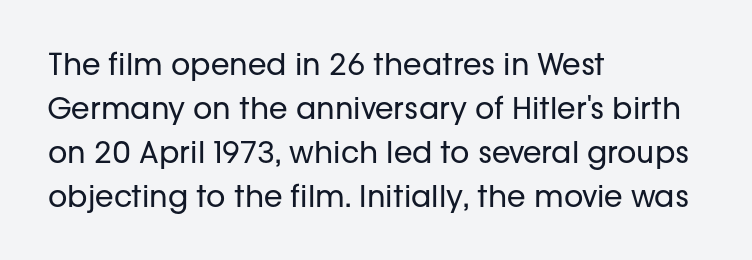
The image shows 30 px regular-weight sans-serif type, upright; set left-aligned, normal line spacing (1.47x), normal letter spacing, not underlined; low stroke contrast and a medium x-height.
